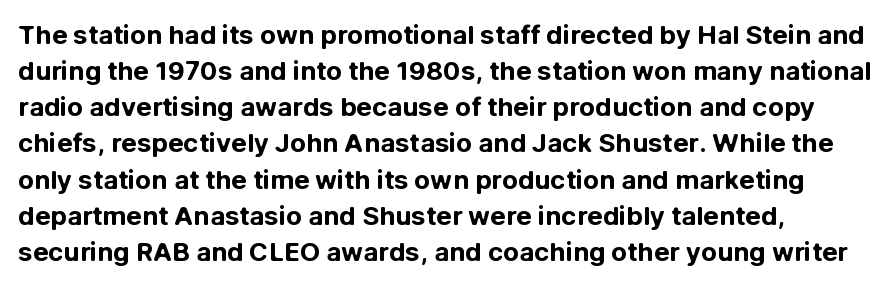
Clear beneath every line of the passage. The typography opts for an upright posture over an oblique one. Evenly set lines give the paragraph a standard silhouette. Standard letterfit; no display-style spreading of the glyphs. The compositor pushed each line to the left boundary.
